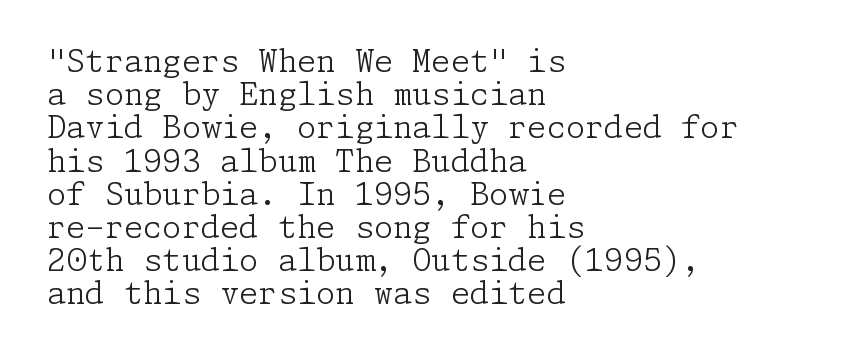
Q: Is the text bold? A: No.
Q: Is the text italic (slanted)? A: No, it is upright.
Q: Is the typeface a serif or a sans-serif typeface? A: Serif.
Q: Is the text underlined? A: No.
Q: How is the paragraph aligned? A: Left-aligned.
Q: Is the spacing between letters normal or unusually wide? A: Normal.
Q: Is the spacing between lines tight, normal or loose? A: Tight.
Q: Width (condensed, normal, or wide)? A: Normal.
Q: Stroke contrast? A: Low.
Q: x-height? A: Medium.
